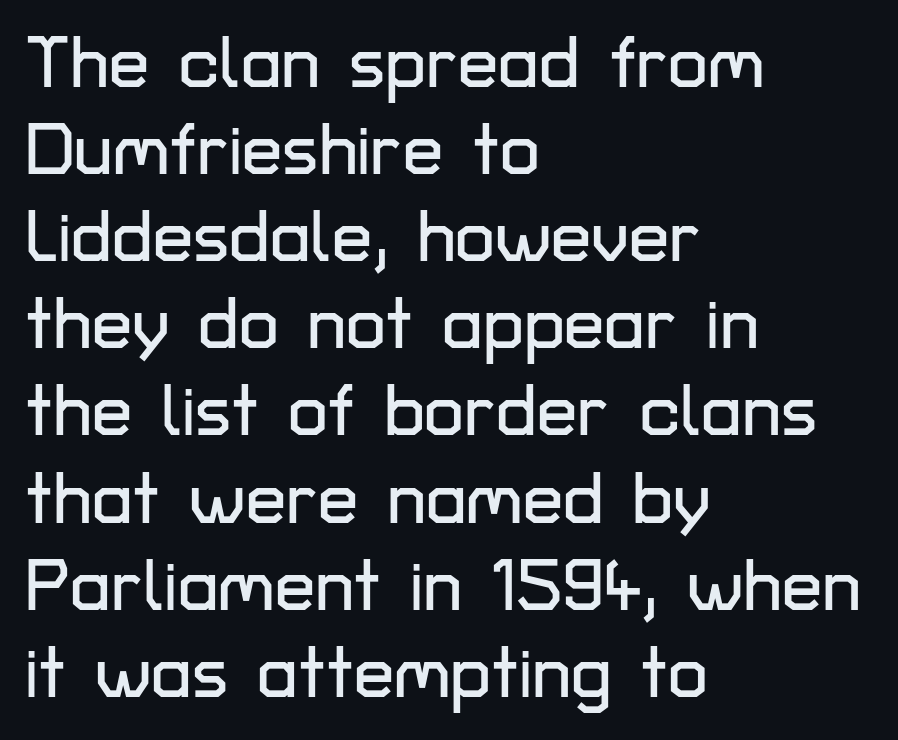
{"serif": "no", "italic": "no", "width": "normal", "stroke_contrast": "low", "x_height": "medium", "monospaced": "no", "underline": "no", "align": "left", "line_spacing_ratio": 1.21, "letter_spacing": "normal", "letter_spacing_em": 0.0, "glyph_px": 72}
